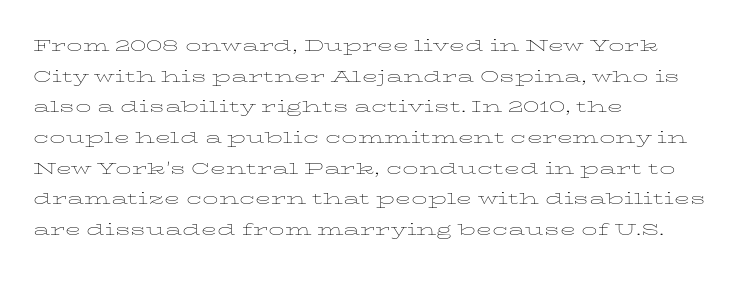
The image shows 21 px text type, upright; set left-aligned, normal line spacing (1.46x), normal letter spacing, not underlined.
